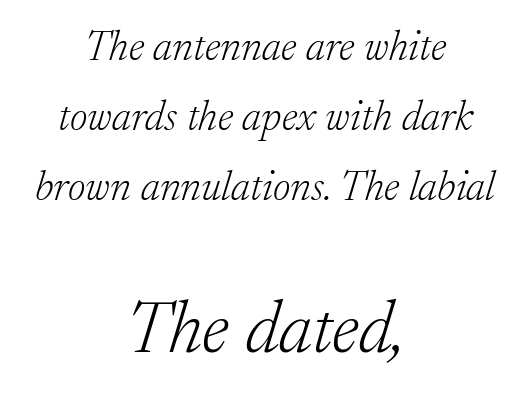
{"serif": "yes", "italic": "yes", "lean": "right", "slant_degrees": 17, "bold": "no", "weight": "light", "width": "normal", "stroke_contrast": "low", "x_height": "medium", "monospaced": "no", "underline": "no", "align": "center", "line_spacing": "normal", "line_spacing_ratio": 1.67, "letter_spacing": "normal", "letter_spacing_em": 0.0, "larger_block": "second", "size_ratio": 1.74, "glyph_px": 73}
